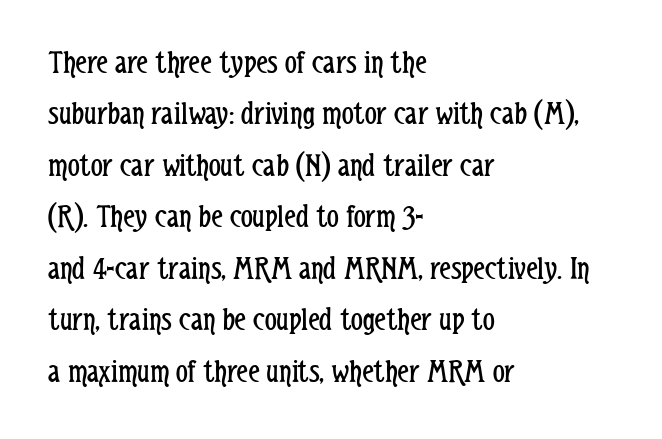
{"serif": "no", "italic": "no", "bold": "no", "weight": "regular", "width": "condensed", "stroke_contrast": "low", "x_height": "medium", "monospaced": "no", "underline": "no", "align": "left", "line_spacing": "normal", "line_spacing_ratio": 1.56, "letter_spacing": "normal", "letter_spacing_em": 0.0, "glyph_px": 33}
